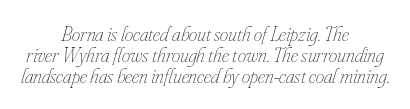
{"italic": "yes", "lean": "right", "slant_degrees": 16, "bold": "no", "underline": "no", "align": "center", "line_spacing": "tight", "line_spacing_ratio": 0.99, "letter_spacing": "normal", "letter_spacing_em": 0.0, "glyph_px": 21}
